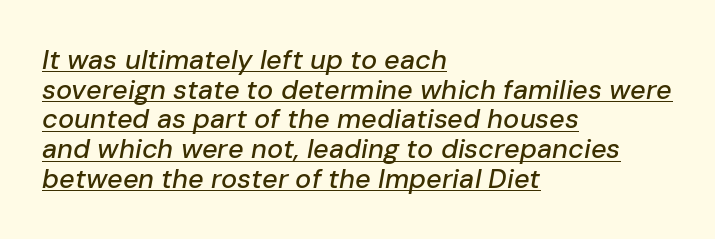
The image shows 27 px text type, italic (leaning right); set left-aligned, tight line spacing (1.1x), normal letter spacing, underlined.
